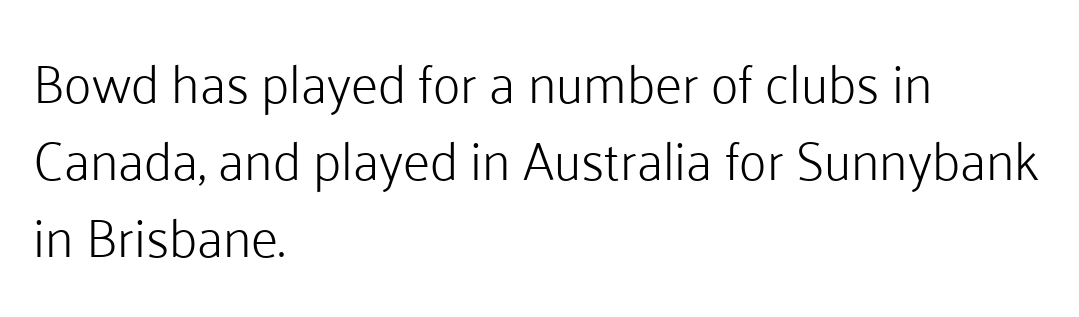
The image shows 53 px light sans-serif type, upright; set left-aligned, normal line spacing (1.45x), normal letter spacing, not underlined; low stroke contrast and a medium x-height.
